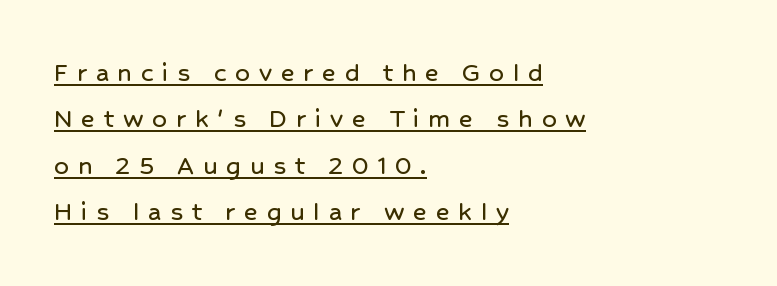
Q: Is the text italic (slanted)? A: No, it is upright.
Q: Is the typeface a serif or a sans-serif typeface? A: Sans-serif.
Q: Is the text underlined? A: Yes.
Q: How is the paragraph aligned? A: Left-aligned.
Q: Is the spacing between letters normal or unusually wide? A: Unusually wide.
Q: Is the spacing between lines tight, normal or loose? A: Normal.
Q: Width (condensed, normal, or wide)? A: Normal.
Q: Stroke contrast? A: Low.
Q: x-height? A: Medium.
Q: Monospaced? A: No.
